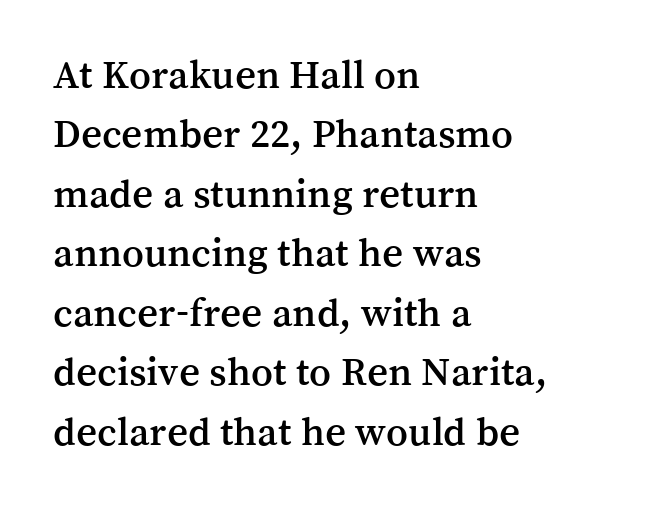
The image shows 41 px serif type, upright; set left-aligned, normal line spacing (1.45x), normal letter spacing, not underlined; medium stroke contrast and a medium x-height.
